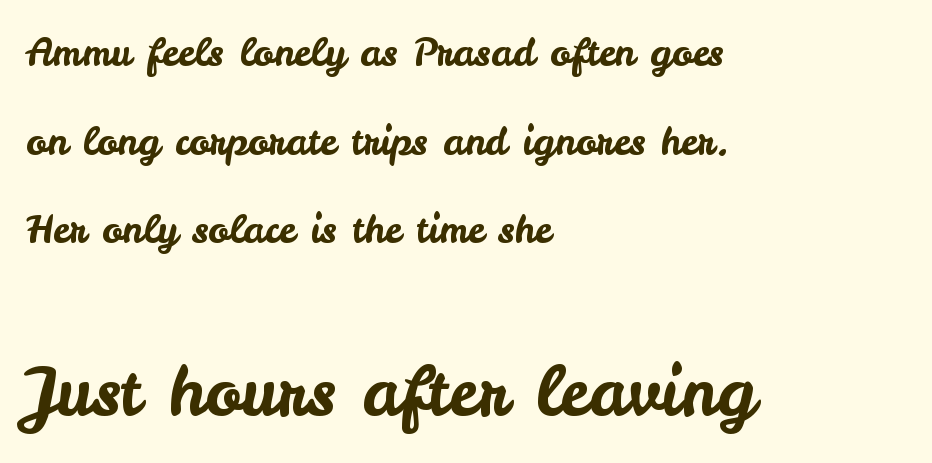
These lines keep a tight, regular rhythm from letter to letter. The passage is arranged the way most books set body copy — flush left. This is sans-serif lettering, the kind often seen on screens and signage. How would I describe the line gaps? Wide and relaxed.
